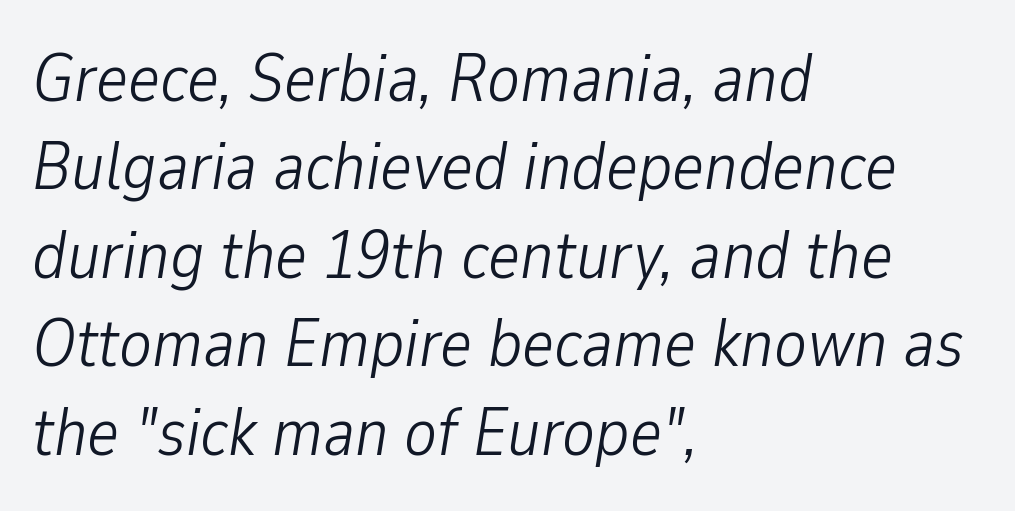
Q: Is the text bold? A: No.
Q: Is the text italic (slanted)? A: Yes, it leans right by about 9 degrees.
Q: Is the text underlined? A: No.
Q: How is the paragraph aligned? A: Left-aligned.
Q: Is the spacing between letters normal or unusually wide? A: Normal.
Q: Is the spacing between lines tight, normal or loose? A: Normal.
Q: Width (condensed, normal, or wide)? A: Condensed.
Q: Stroke contrast? A: Low.
Q: x-height? A: Medium.
Q: Monospaced? A: No.
